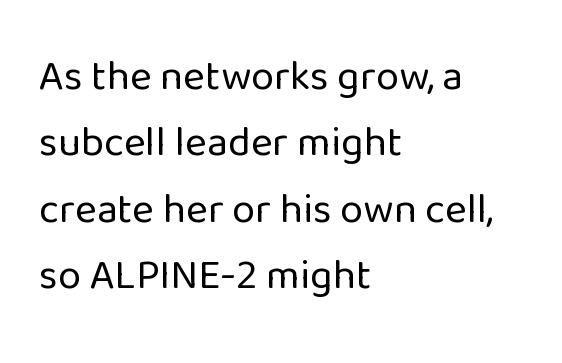
The image shows 42 px regular-weight sans-serif type, upright; set left-aligned, normal line spacing (1.58x), normal letter spacing, not underlined; low stroke contrast and a medium x-height.
